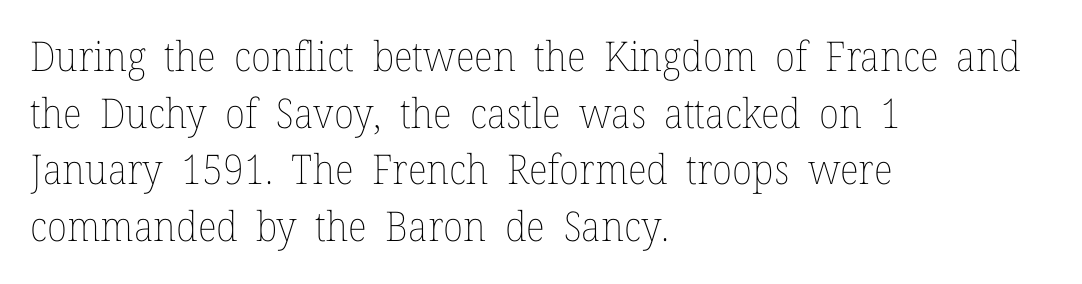
The rows are spaced the way most documents space them. Do the characters align in a grid? No, the font is proportional. The setting favours the left margin, as ordinary paragraphs usually do. The font is comparable to plain body text, perhaps lighter. Italic? Not at all — the glyphs are vertical.
